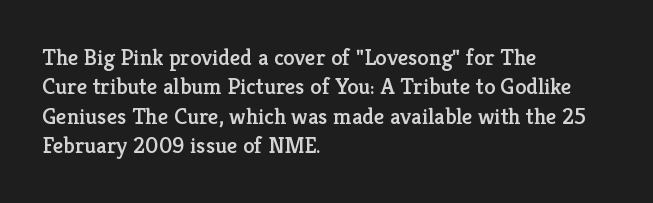
One-word summary of the alignment: left. Posture: vertical. The tracking reads as untouched default to a designer's eye. Each row of text sits above clean, open space. Does the leading feel generous? No, just average.
